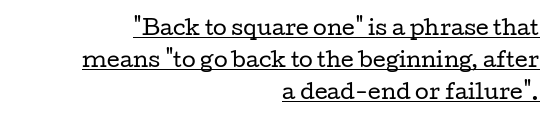
In terms of leading, this rendering sits right in the middle. The strokes carry an ordinary text weight at most. Default kerning and tracking; the words read as compact shapes. Does the lettering tilt? It doesn't — this is upright. A continuous stroke trails under the words, as in a hyperlink. The passage is arranged like a letterhead date or caption credit — flush right.
